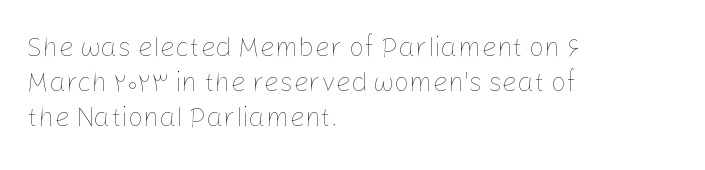
The image shows 27 px text type, upright; set left-aligned, normal line spacing (1.3x), normal letter spacing, not underlined.
